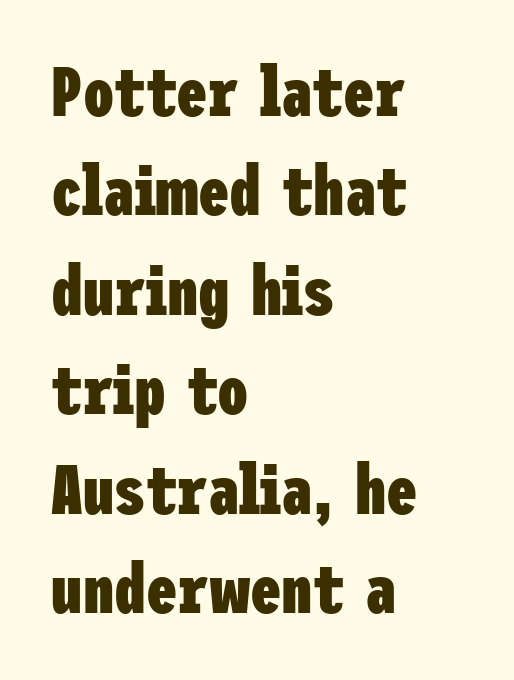
The image shows 70 px heavy, condensed sans-serif type, upright; set left-aligned, normal line spacing (1.42x), normal letter spacing, not underlined; low stroke contrast and a medium x-height.
